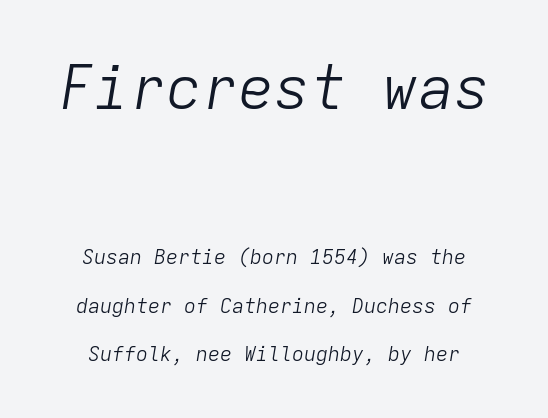
Q: Is the text bold? A: No.
Q: Is the text italic (slanted)? A: Yes, it leans right by about 9 degrees.
Q: Is the text underlined? A: No.
Q: Is the spacing between letters normal or unusually wide? A: Normal.
Q: Is the spacing between lines tight, normal or loose? A: Loose.
Q: Which block of text is set in a larger size, the first (top) or the second (bottom)? A: The first (top) one.
Q: Width (condensed, normal, or wide)? A: Normal.
Q: Stroke contrast? A: Low.
Q: x-height? A: Medium.
Q: Monospaced? A: Yes.
